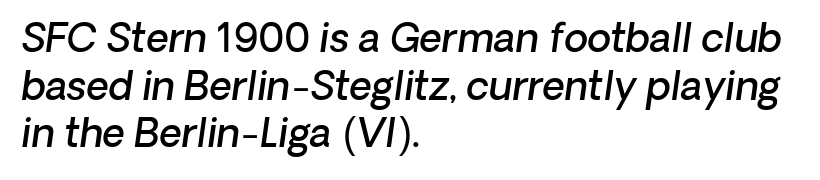
{"serif": "no", "bold": "semi", "weight": "semibold", "width": "normal", "stroke_contrast": "low", "x_height": "medium", "monospaced": "no", "underline": "no", "align": "left", "line_spacing_ratio": 1.22, "letter_spacing": "normal", "letter_spacing_em": 0.0, "glyph_px": 39}
